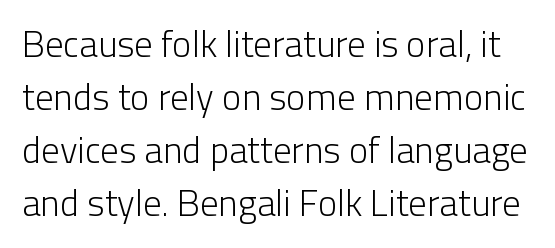
{"serif": "no", "italic": "no", "bold": "no", "weight": "light", "width": "normal", "stroke_contrast": "low", "x_height": "medium", "monospaced": "no", "underline": "no", "line_spacing": "normal", "line_spacing_ratio": 1.43, "letter_spacing": "normal", "letter_spacing_em": 0.0, "glyph_px": 37}
